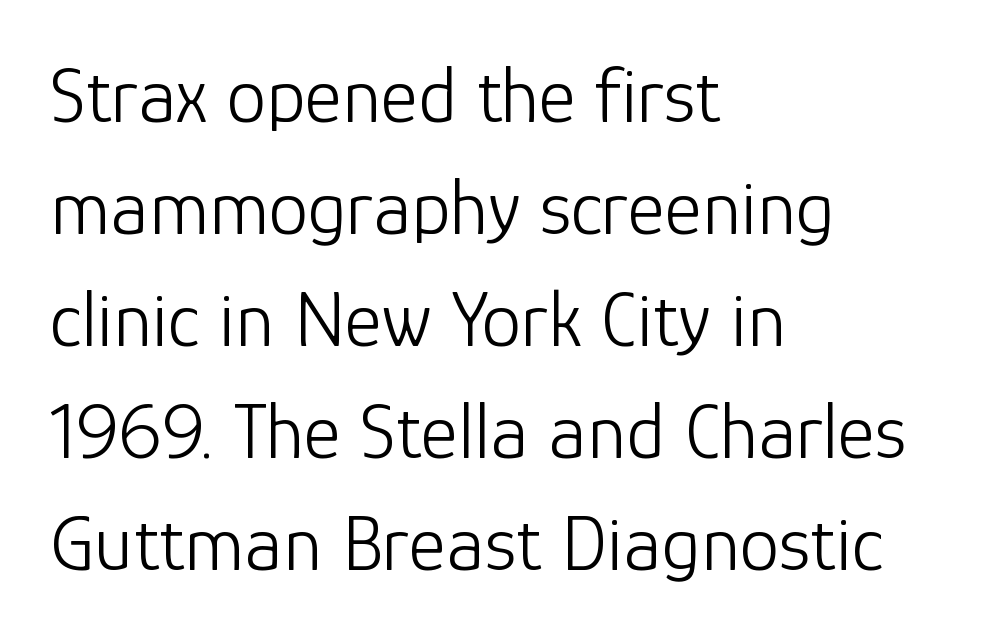
The image shows 80 px light sans-serif type, upright; set left-aligned, normal line spacing (1.4x), normal letter spacing, not underlined; low stroke contrast and a medium x-height.
